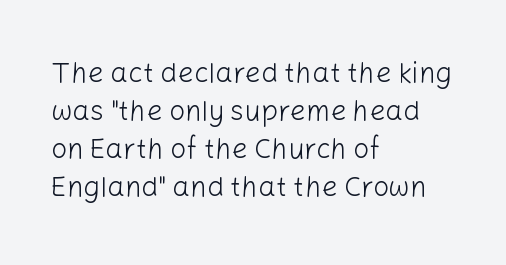
Q: Is the text bold? A: No.
Q: Is the text italic (slanted)? A: No, it is upright.
Q: Is the typeface a serif or a sans-serif typeface? A: Sans-serif.
Q: Is the text underlined? A: No.
Q: How is the paragraph aligned? A: Left-aligned.
Q: Is the spacing between letters normal or unusually wide? A: Normal.
Q: Is the spacing between lines tight, normal or loose? A: Normal.
Q: Width (condensed, normal, or wide)? A: Normal.
Q: Stroke contrast? A: Low.
Q: x-height? A: Medium.
Q: Monospaced? A: No.
